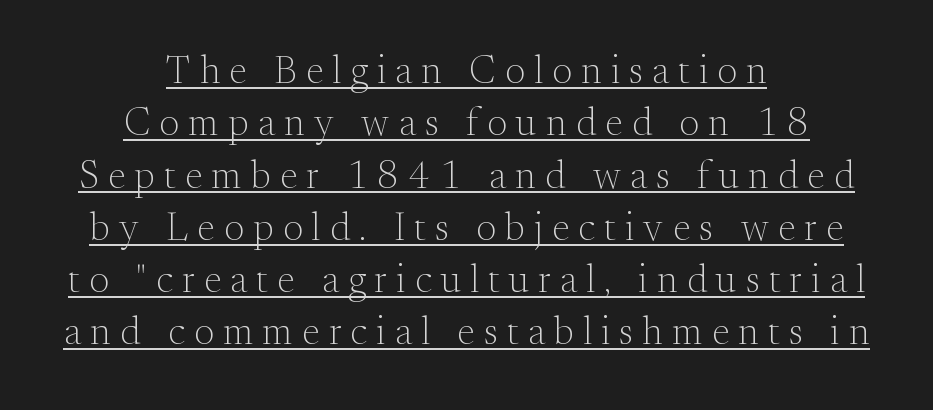
The image shows 39 px light serif type, upright; set centered, normal line spacing (1.34x), unusually wide letter spacing (+0.24 em), underlined; medium stroke contrast and a small x-height.
